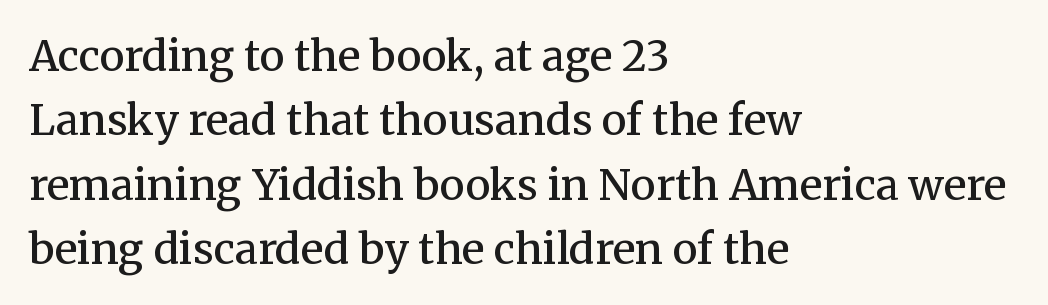
Character widths vary here, with narrow letters taking less room than wide ones. Its strokes are somewhat broadened, the hallmark of semibold type. Look at the bottom of the vertical strokes: they flare into serifs here. A classic flush-left, rag-right setting is used for this passage. The lines sit at an ordinary, default distance from one another.
